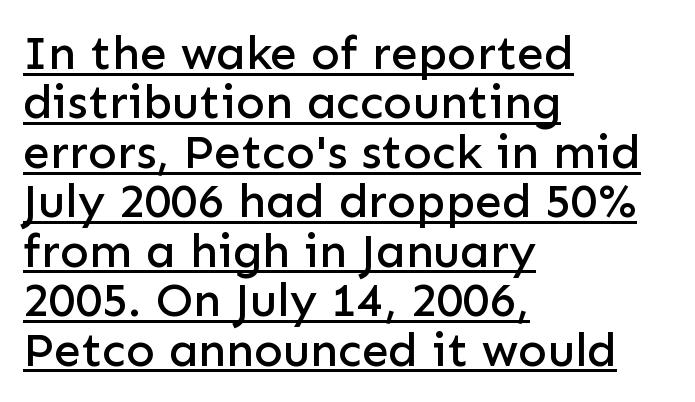
The image shows 48 px sans-serif type, upright; set left-aligned, tight line spacing (1.03x), normal letter spacing, underlined; low stroke contrast and a medium x-height.
